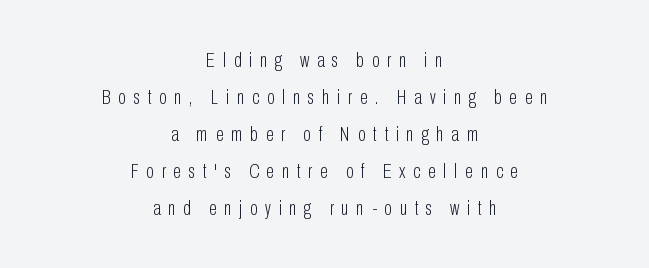
Q: Is the text bold? A: No.
Q: Is the text italic (slanted)? A: No, it is upright.
Q: Is the text underlined? A: No.
Q: How is the paragraph aligned? A: Centered.
Q: Is the spacing between letters normal or unusually wide? A: Unusually wide.
